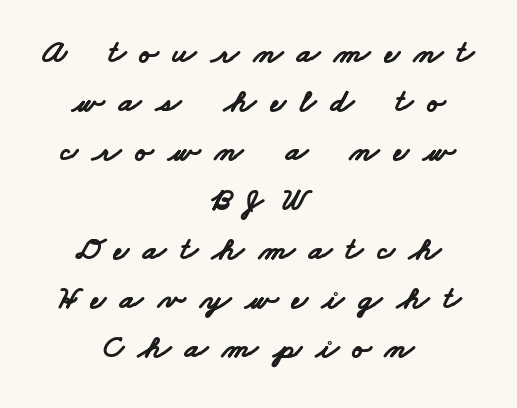
{"serif": "no", "bold": "yes", "weight": "bold", "width": "wide", "stroke_contrast": "low", "x_height": "small", "monospaced": "no", "underline": "no", "align": "center", "line_spacing": "normal", "line_spacing_ratio": 1.49, "letter_spacing": "wide", "letter_spacing_em": 0.44, "glyph_px": 33}
